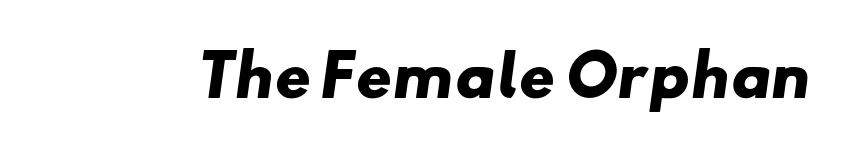
These lines keep a tight, regular rhythm from letter to letter. The font is running at its bold setting. Descenders are the only things crossing below the line. Type style note: lacks serifs. The letters advance in unequal steps, a hallmark of proportional type.
